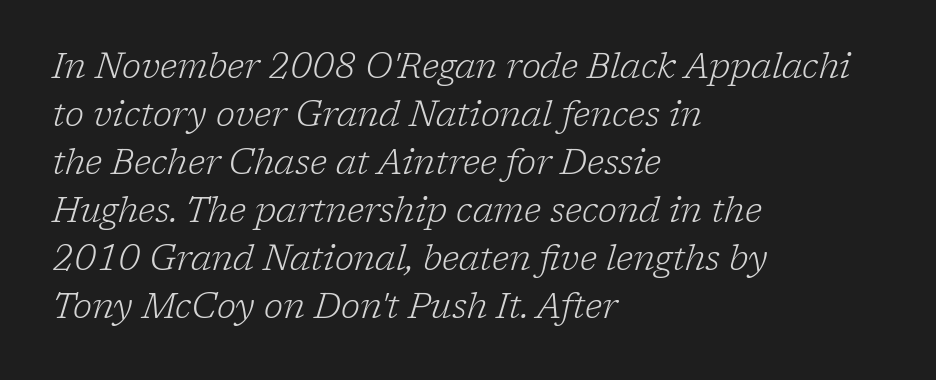
Q: Is the text bold? A: No.
Q: Is the text italic (slanted)? A: Yes, it leans right by about 17 degrees.
Q: Is the typeface a serif or a sans-serif typeface? A: Serif.
Q: Is the text underlined? A: No.
Q: How is the paragraph aligned? A: Left-aligned.
Q: Is the spacing between letters normal or unusually wide? A: Normal.
Q: Is the spacing between lines tight, normal or loose? A: Normal.
Q: Width (condensed, normal, or wide)? A: Normal.
Q: Stroke contrast? A: Low.
Q: x-height? A: Medium.
Q: Monospaced? A: No.
